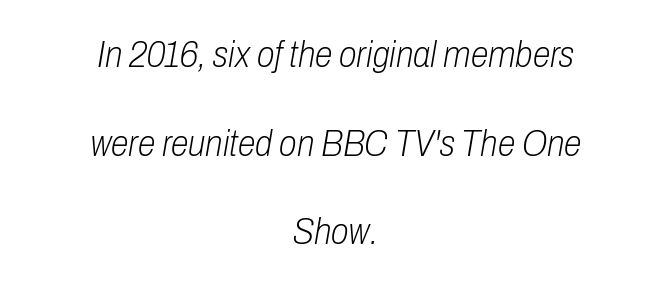
Vertical stems look standard width or narrower in stroke. Spacing verdict: proportional, widths tailored to each character. Is the block centered? Yes — each line is placed symmetrically about the middle. Vertical spacing — loose. Quick note: italic.
